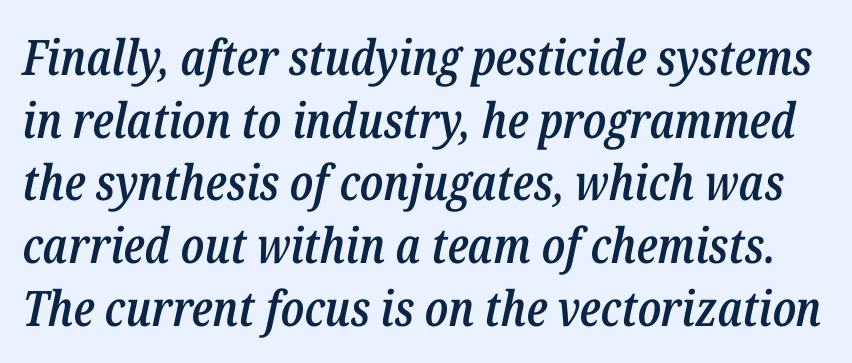
The image shows 49 px semibold, condensed type, italic (leaning right); set normal line spacing (1.28x), normal letter spacing, not underlined; low stroke contrast and a medium x-height.
